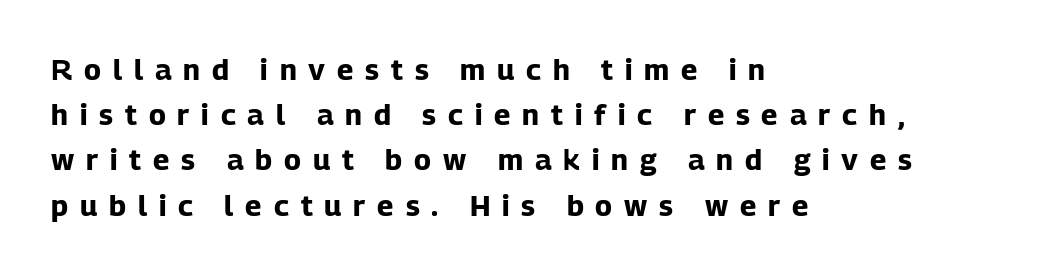
{"serif": "no", "italic": "no", "bold": "yes", "weight": "bold", "width": "normal", "stroke_contrast": "low", "x_height": "medium", "monospaced": "no", "underline": "no", "align": "left", "line_spacing": "normal", "line_spacing_ratio": 1.56, "letter_spacing": "wide", "letter_spacing_em": 0.41, "glyph_px": 29}
